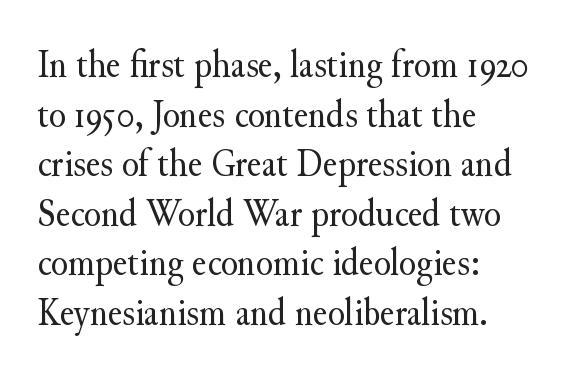
Note the varied advance widths — an 'i' is clearly narrower than an 'm'. Is this a sans? No — the strokes have serifs. The tracking reads as untouched default to a designer's eye. The foot of each line stays bare and open. The passage is arranged the way most books set body copy — flush left. Weight: in the light-to-regular range.
